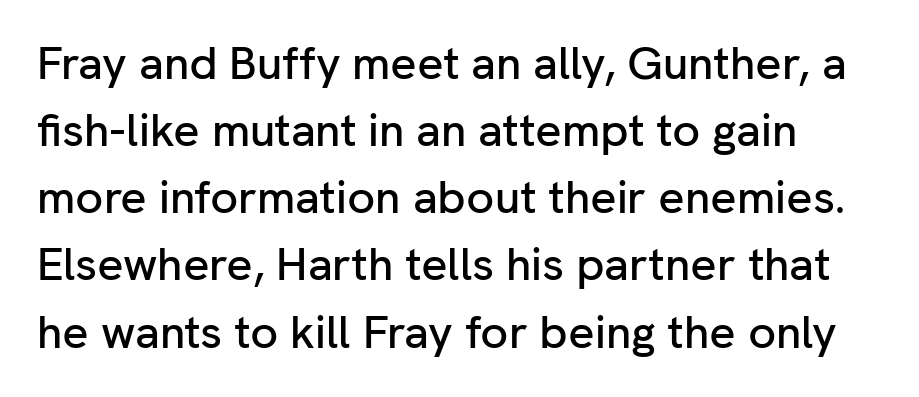
Q: Is the text italic (slanted)? A: No, it is upright.
Q: Is the typeface a serif or a sans-serif typeface? A: Sans-serif.
Q: Is the text underlined? A: No.
Q: How is the paragraph aligned? A: Left-aligned.
Q: Is the spacing between letters normal or unusually wide? A: Normal.
Q: Is the spacing between lines tight, normal or loose? A: Normal.
Q: Width (condensed, normal, or wide)? A: Normal.
Q: Stroke contrast? A: Low.
Q: x-height? A: Medium.
Q: Monospaced? A: No.
